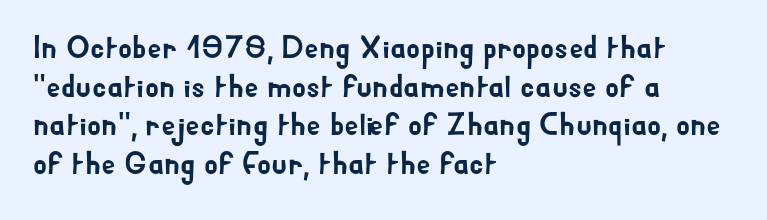
I'd call this a sans setting — the letters go barefoot. Between one letter and the next there's only the usual sliver of space. The face used here is proportionally spaced, like ordinary book or web type. Posture: straight, roman, zero tilt.
